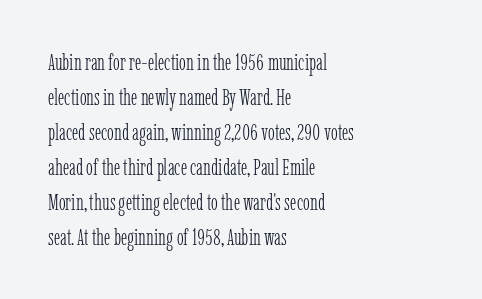
Weight: not bold — regular or lighter. The typesetter chose a ragged-right arrangement here. Each new line begins a customary step beneath the previous one. You could call the tracking neutral — neither tight nor loose. Only glyphs here, with clear space below each row. You can tell it's not italic because the verticals are truly vertical.
